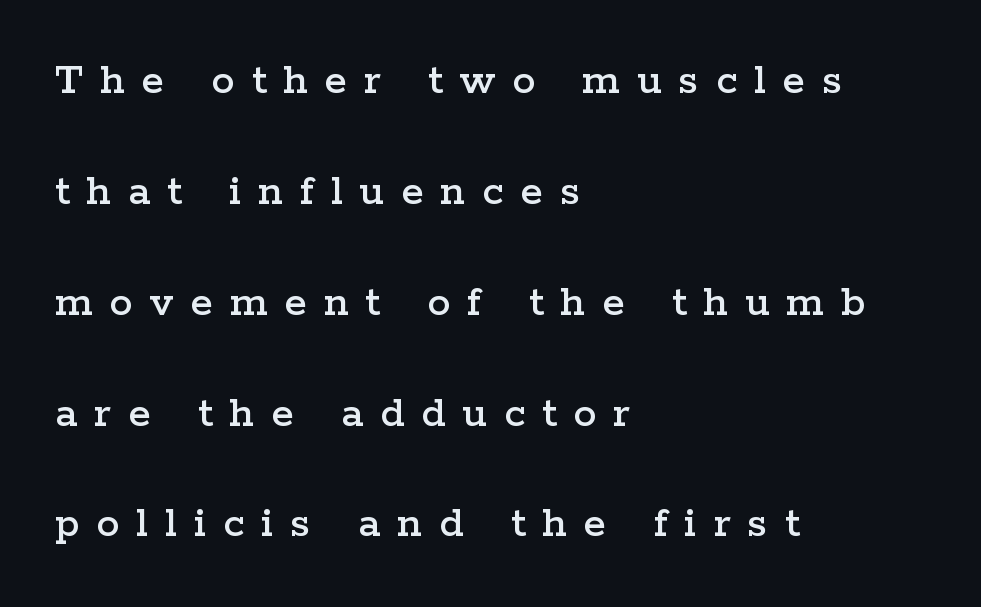
{"serif": "yes", "italic": "no", "width": "wide", "stroke_contrast": "low", "x_height": "medium", "monospaced": "no", "underline": "no", "align": "left", "line_spacing": "loose", "line_spacing_ratio": 2.41, "letter_spacing": "wide", "letter_spacing_em": 0.37, "glyph_px": 46}
